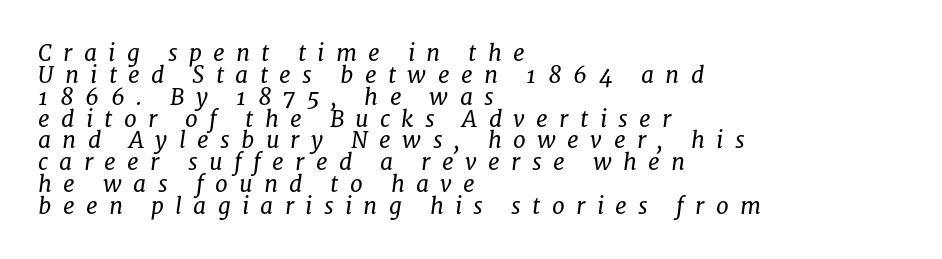
Q: Is the text bold? A: No.
Q: Is the text italic (slanted)? A: Yes, it leans right by about 8 degrees.
Q: Is the text underlined? A: No.
Q: How is the paragraph aligned? A: Left-aligned.
Q: Is the spacing between letters normal or unusually wide? A: Unusually wide.
Q: Is the spacing between lines tight, normal or loose? A: Tight.
